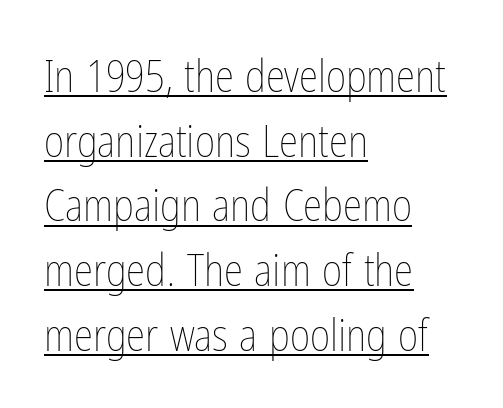
The setting favours the left margin, as ordinary paragraphs usually do. The letterforms sit shoulder to shoulder at normal distance. Rendered with straight, roman letterforms. Beneath each row of characters lies a ruled line. Note the varied advance widths — an 'i' is clearly narrower than an 'm'.
